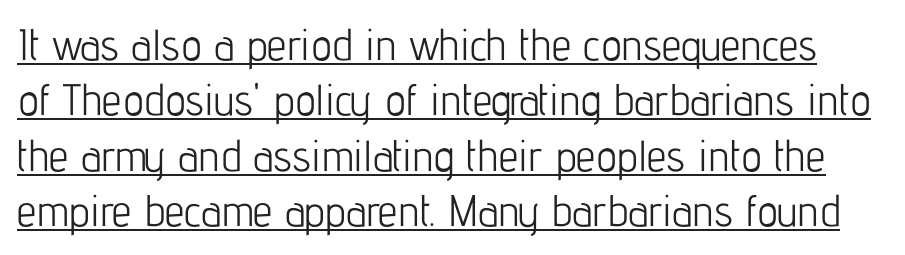
Q: Is the text bold? A: No.
Q: Is the text italic (slanted)? A: No, it is upright.
Q: Is the typeface a serif or a sans-serif typeface? A: Sans-serif.
Q: Is the text underlined? A: Yes.
Q: Is the spacing between letters normal or unusually wide? A: Normal.
Q: Is the spacing between lines tight, normal or loose? A: Normal.
Q: Width (condensed, normal, or wide)? A: Condensed.
Q: Stroke contrast? A: Low.
Q: x-height? A: Medium.
Q: Monospaced? A: No.
